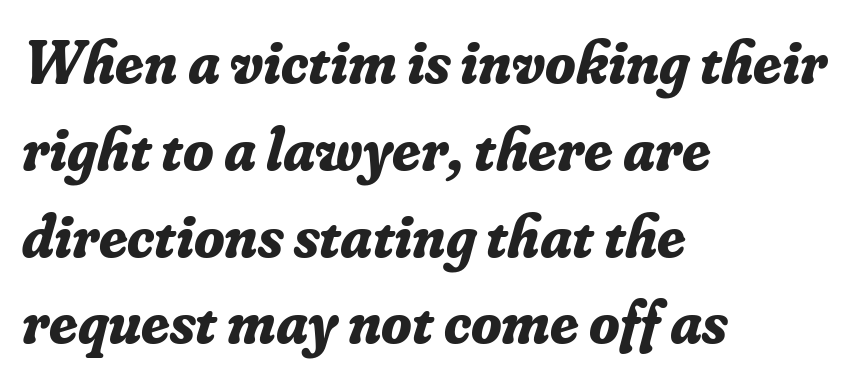
Teacher's note: observe the even left margin — that is flush-left alignment. I'd call this a serif setting — the letters wear small feet. Plenty of ink on the page — the face is bold. The block of text has a typical density, with ordinary space between rows. Slant detected: the letters are inclined.
